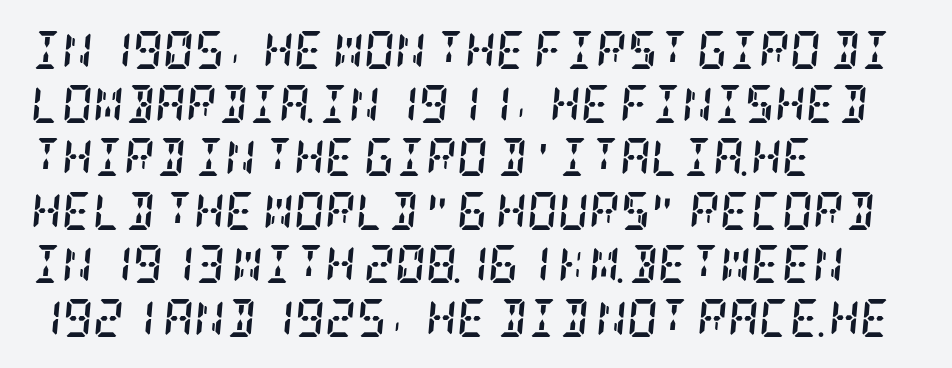
Q: Is the text bold? A: Yes.
Q: Is the text italic (slanted)? A: Yes, it leans right by about 5 degrees.
Q: Is the typeface a serif or a sans-serif typeface? A: Serif.
Q: Is the text underlined? A: No.
Q: How is the paragraph aligned? A: Left-aligned.
Q: Is the spacing between letters normal or unusually wide? A: Normal.
Q: Is the spacing between lines tight, normal or loose? A: Normal.
Q: Width (condensed, normal, or wide)? A: Condensed.
Q: Stroke contrast? A: Low.
Q: x-height? A: Large.
